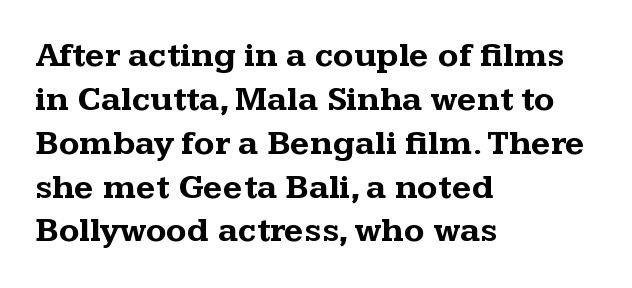
The image shows 34 px bold, wide serif type, upright; set left-aligned, normal line spacing (1.29x), normal letter spacing, not underlined; medium stroke contrast and a medium x-height.
